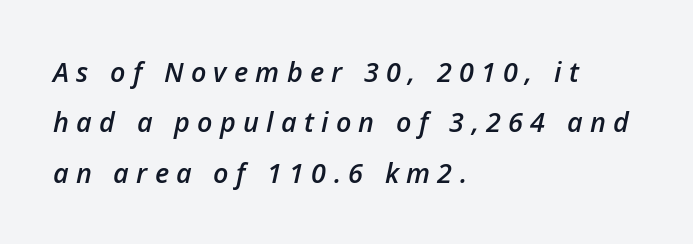
{"italic": "yes", "lean": "right", "slant_degrees": 12, "bold": "semi", "underline": "no", "align": "left", "line_spacing_ratio": 1.87, "letter_spacing": "wide", "letter_spacing_em": 0.27, "glyph_px": 27}
